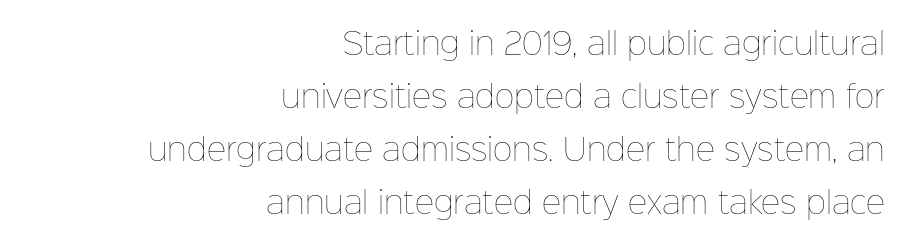
Q: Is the text bold? A: No.
Q: Is the text italic (slanted)? A: No, it is upright.
Q: Is the text underlined? A: No.
Q: How is the paragraph aligned? A: Right-aligned.
Q: Is the spacing between letters normal or unusually wide? A: Normal.
Q: Width (condensed, normal, or wide)? A: Normal.
Q: Stroke contrast? A: Low.
Q: x-height? A: Medium.
Q: Monospaced? A: No.
